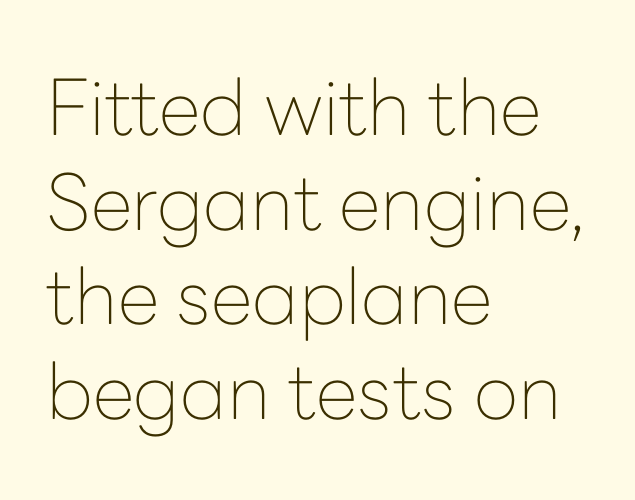
The letterforms sit at book weight or below. In terms of letterspacing, this is plain default setting. Rendered with straight, roman letterforms. Proportional: the letters do not fall into vertical columns. Only glyphs here, with clear space below each row. Note: no serifs on the glyphs.
